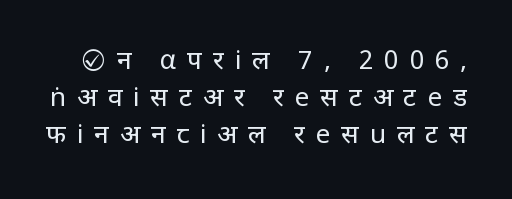
Horizontal bands of white between lines are of average thickness. The typography opts for an upright posture over an oblique one. The face used here is rendered with a markedly widened letterfit. Underline: absent.
